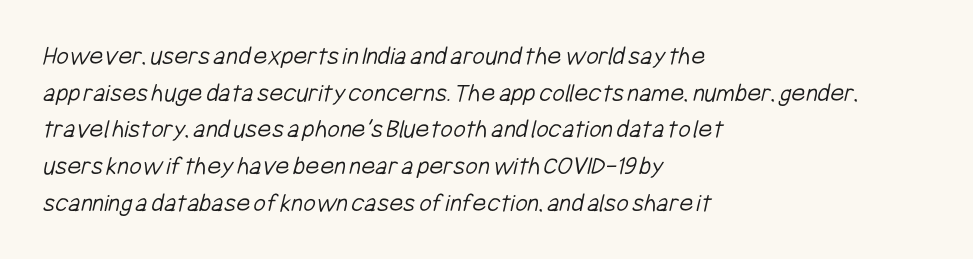
Q: Is the text bold? A: No.
Q: Is the text underlined? A: No.
Q: How is the paragraph aligned? A: Left-aligned.
Q: Is the spacing between letters normal or unusually wide? A: Normal.
Q: Is the spacing between lines tight, normal or loose? A: Normal.
